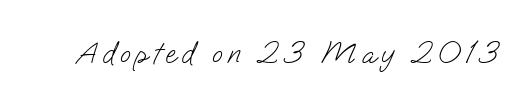
Looks like regular typesetting: each glyph gets only the width it needs. The space directly below the letters is spotless. Stem width sits at or under what a default text font uses. Nothing sits at the stroke ends, so this counts as sans-serif.
